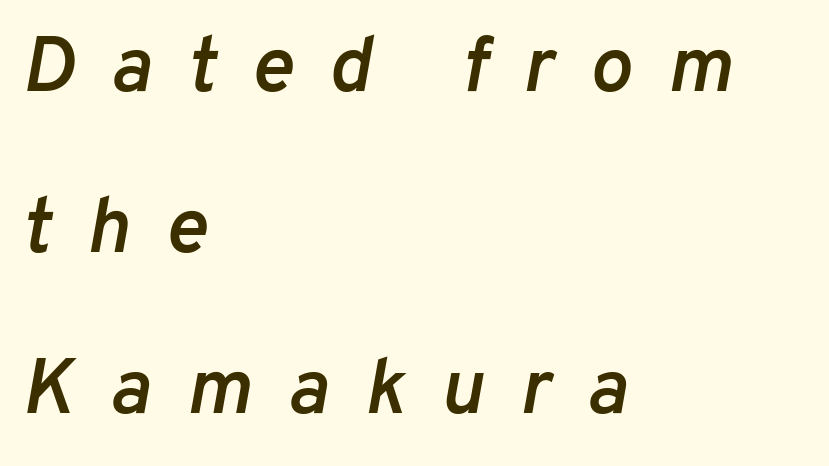
The image shows 79 px semibold type, italic (leaning right); set left-aligned, loose line spacing (2.04x), unusually wide letter spacing (+0.45 em), not underlined; low stroke contrast and a medium x-height.
